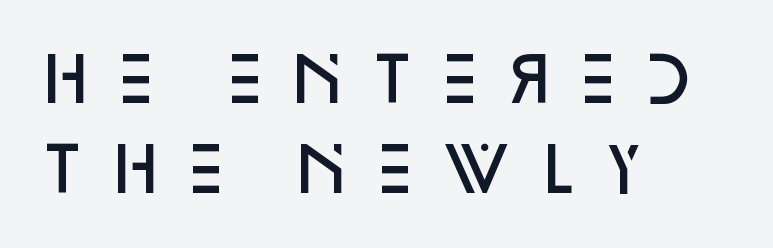
The image shows 61 px semibold sans-serif type, upright; set left-aligned, normal line spacing (1.47x), unusually wide letter spacing (+0.25 em), not underlined; low stroke contrast and a large x-height.
